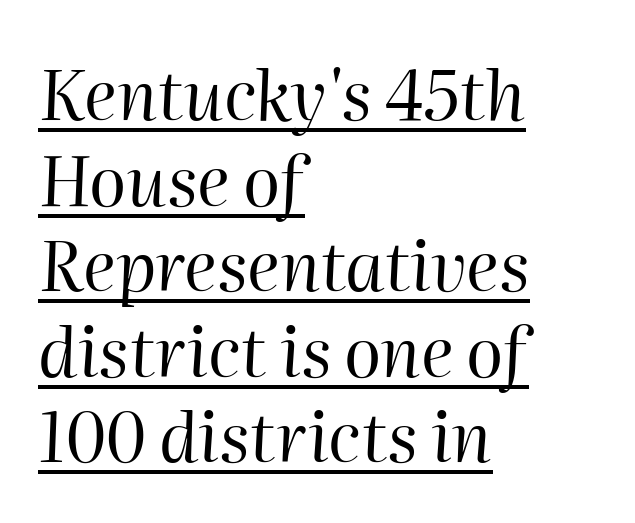
The lettering tilts uniformly, giving the passage an italic look. The typesetter has applied underlining to the passage shown. The type is set solid horizontally, with unmodified tracking. Note the varied advance widths — an 'i' is clearly narrower than an 'm'. The cut favours lightness, reaching ordinary text weight at its darkest. The setting favours the left margin, as ordinary paragraphs usually do.
